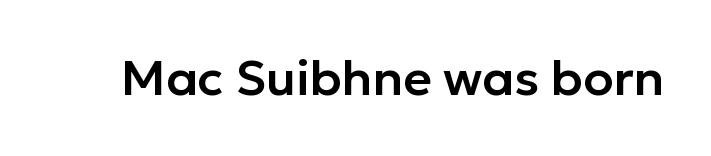
Q: Is the text italic (slanted)? A: No, it is upright.
Q: Is the typeface a serif or a sans-serif typeface? A: Sans-serif.
Q: Is the text underlined? A: No.
Q: Is the spacing between letters normal or unusually wide? A: Normal.
Q: Width (condensed, normal, or wide)? A: Normal.
Q: Stroke contrast? A: Low.
Q: x-height? A: Medium.
Q: Monospaced? A: No.
